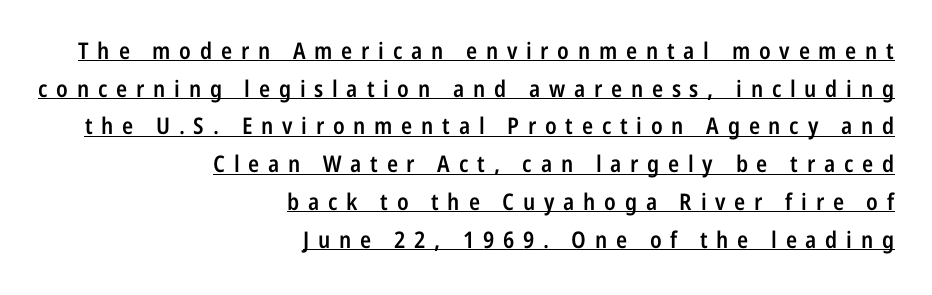
Q: Is the text bold? A: Semi-bold.
Q: Is the text italic (slanted)? A: No, it is upright.
Q: Is the text underlined? A: Yes.
Q: How is the paragraph aligned? A: Right-aligned.
Q: Is the spacing between letters normal or unusually wide? A: Unusually wide.
Q: Is the spacing between lines tight, normal or loose? A: Normal.
